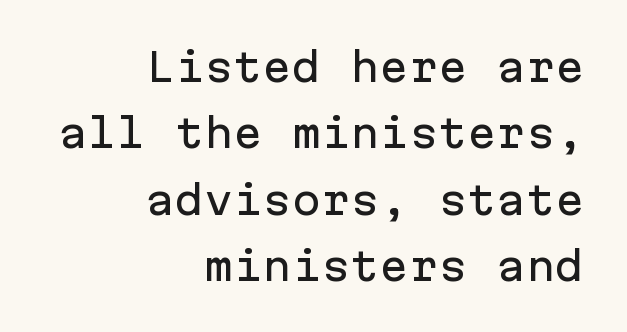
The image shows 39 px sans-serif type, upright, monospaced; set right-aligned, normal line spacing (1.7x), normal letter spacing, not underlined; low stroke contrast and a medium x-height.
